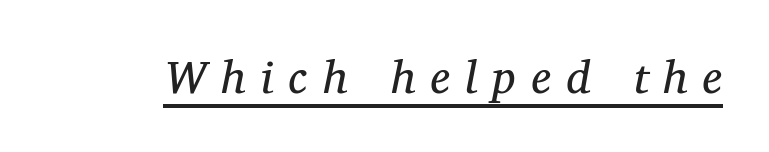
Q: Is the text bold? A: No.
Q: Is the text italic (slanted)? A: Yes, it leans right by about 12 degrees.
Q: Is the typeface a serif or a sans-serif typeface? A: Serif.
Q: Is the text underlined? A: Yes.
Q: Is the spacing between letters normal or unusually wide? A: Unusually wide.
Q: Width (condensed, normal, or wide)? A: Normal.
Q: Stroke contrast? A: Medium.
Q: x-height? A: Medium.
Q: Monospaced? A: No.
